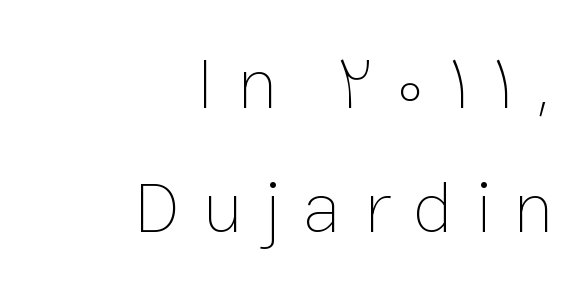
The image shows 74 px thin type, upright; set right-aligned, normal line spacing (1.67x), unusually wide letter spacing (+0.29 em), not underlined; low stroke contrast and a medium x-height.
